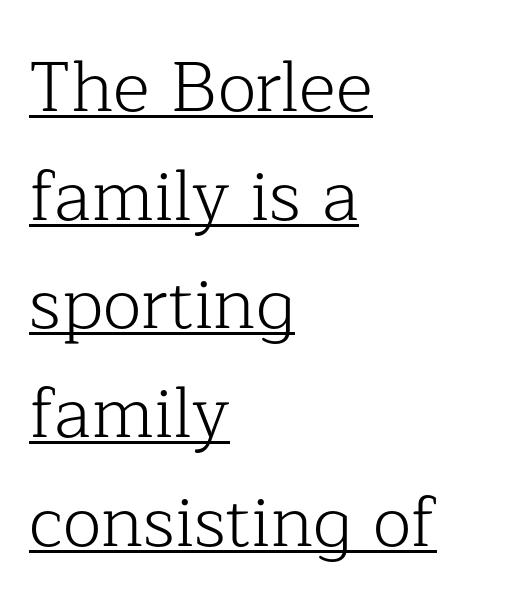
The image shows 71 px light serif type, upright; set left-aligned, normal line spacing (1.53x), normal letter spacing, underlined; low stroke contrast and a medium x-height.
